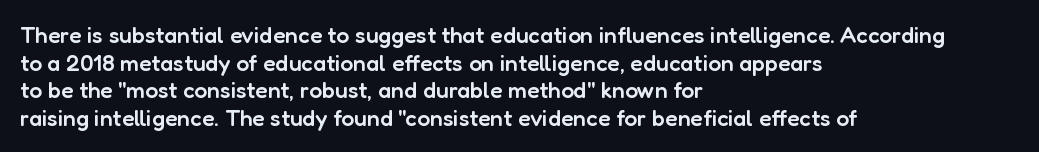
Q: Is the text bold? A: Semi-bold.
Q: Is the text italic (slanted)? A: No, it is upright.
Q: Is the text underlined? A: No.
Q: How is the paragraph aligned? A: Left-aligned.
Q: Is the spacing between letters normal or unusually wide? A: Normal.
